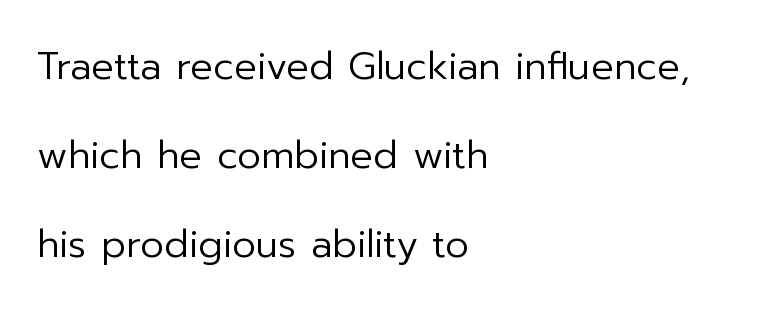
Q: Is the text bold? A: No.
Q: Is the text italic (slanted)? A: No, it is upright.
Q: Is the typeface a serif or a sans-serif typeface? A: Sans-serif.
Q: Is the text underlined? A: No.
Q: How is the paragraph aligned? A: Left-aligned.
Q: Is the spacing between letters normal or unusually wide? A: Normal.
Q: Is the spacing between lines tight, normal or loose? A: Loose.
Q: Width (condensed, normal, or wide)? A: Normal.
Q: Stroke contrast? A: Low.
Q: x-height? A: Medium.
Q: Monospaced? A: No.
